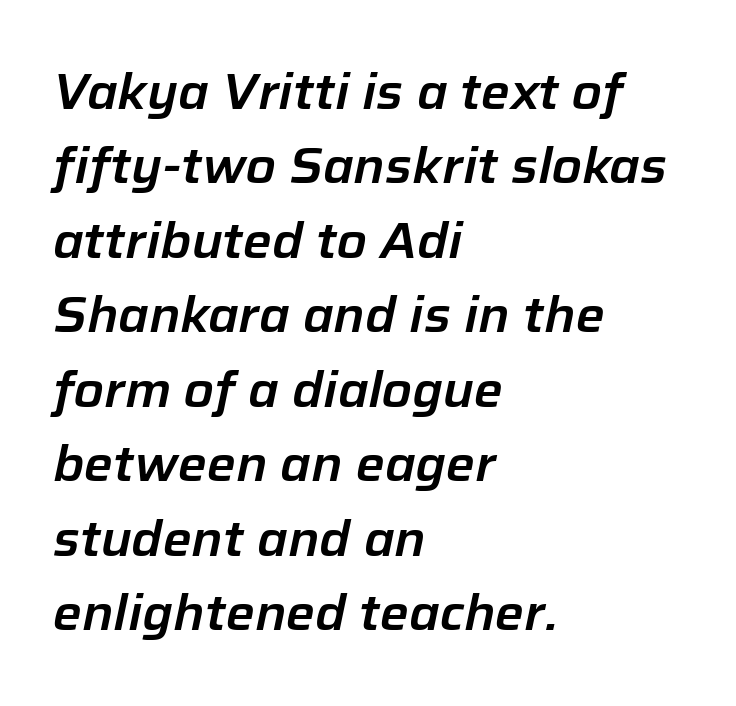
The image shows 49 px text type, italic (leaning right); set left-aligned, normal line spacing (1.52x), normal letter spacing, not underlined; low stroke contrast and a medium x-height.
